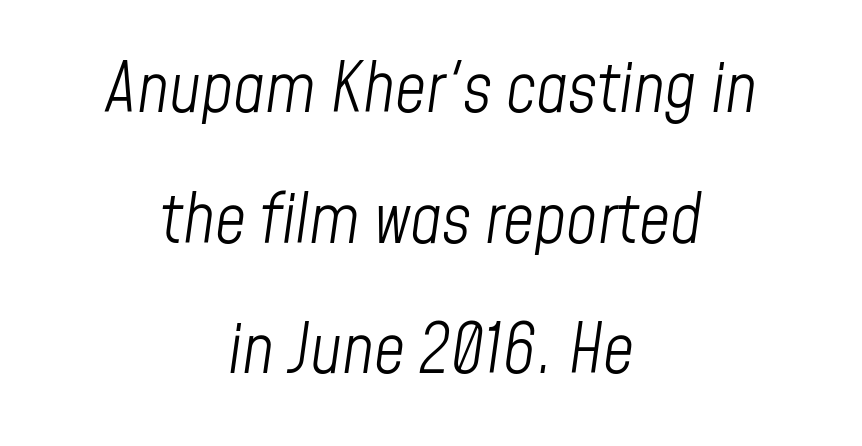
{"italic": "yes", "lean": "right", "slant_degrees": 8, "bold": "no", "weight": "light", "width": "condensed", "stroke_contrast": "low", "x_height": "medium", "monospaced": "no", "underline": "no", "align": "center", "line_spacing": "loose", "line_spacing_ratio": 1.92, "letter_spacing": "normal", "letter_spacing_em": 0.0, "glyph_px": 68}
